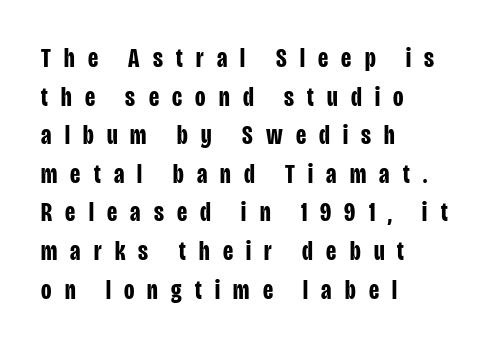
Q: Is the text bold? A: Yes.
Q: Is the text italic (slanted)? A: No, it is upright.
Q: Is the text underlined? A: No.
Q: How is the paragraph aligned? A: Left-aligned.
Q: Is the spacing between letters normal or unusually wide? A: Unusually wide.
Q: Is the spacing between lines tight, normal or loose? A: Normal.
